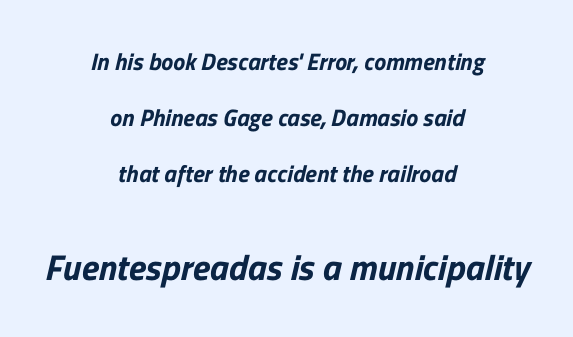
The letterforms sit shoulder to shoulder at normal distance. This rendering uses center alignment, leaving both contours irregular but symmetric. Baseline-to-baseline distance is far greater than the letter height. The composition opens small and finishes big. Unlike a traditional serif, this face leaves its strokes unadorned. The letters advance in unequal steps, a hallmark of proportional type.
